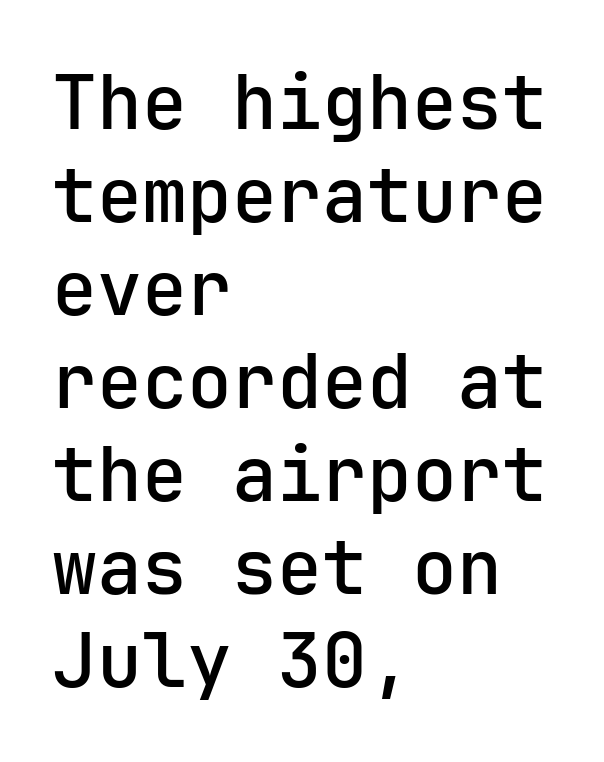
Q: Is the text bold? A: Semi-bold.
Q: Is the text italic (slanted)? A: No, it is upright.
Q: Is the typeface a serif or a sans-serif typeface? A: Sans-serif.
Q: Is the text underlined? A: No.
Q: How is the paragraph aligned? A: Left-aligned.
Q: Is the spacing between letters normal or unusually wide? A: Normal.
Q: Width (condensed, normal, or wide)? A: Normal.
Q: Stroke contrast? A: Low.
Q: x-height? A: Medium.
